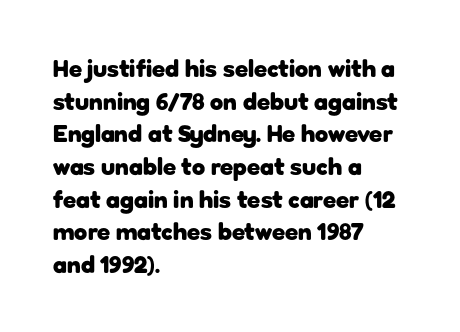
Q: Is the text bold? A: Yes.
Q: Is the text italic (slanted)? A: No, it is upright.
Q: Is the text underlined? A: No.
Q: How is the paragraph aligned? A: Left-aligned.
Q: Is the spacing between letters normal or unusually wide? A: Normal.
Q: Is the spacing between lines tight, normal or loose? A: Normal.
